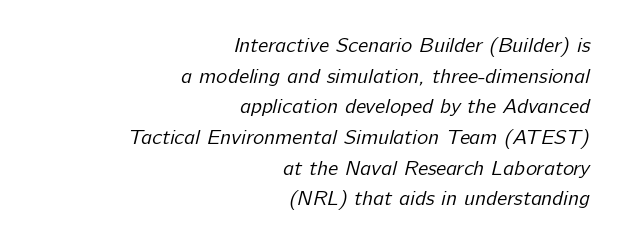
The letterforms sit shoulder to shoulder at normal distance. Horizontally, the lines are justified to the trailing edge only. Each stroke keeps to a modest, everyday thickness or less. A clean baseline with only descenders dipping below it. Regular leading.
